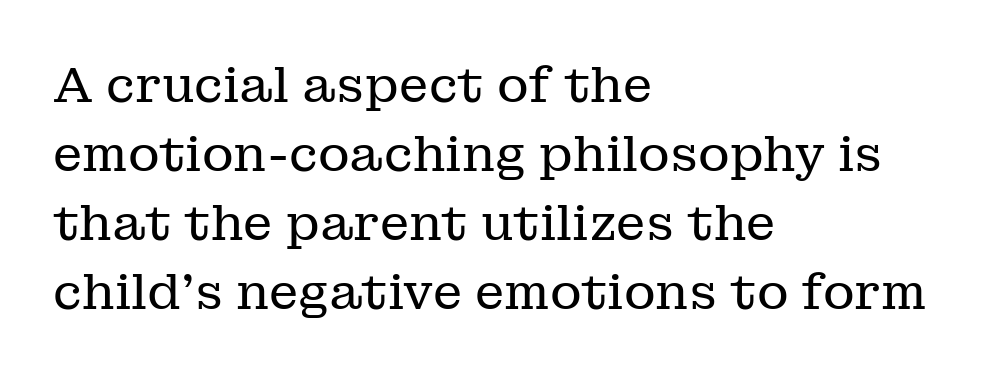
The image shows 49 px regular-weight serif type, upright; set left-aligned, normal line spacing (1.41x), normal letter spacing, not underlined; low stroke contrast and a medium x-height.
